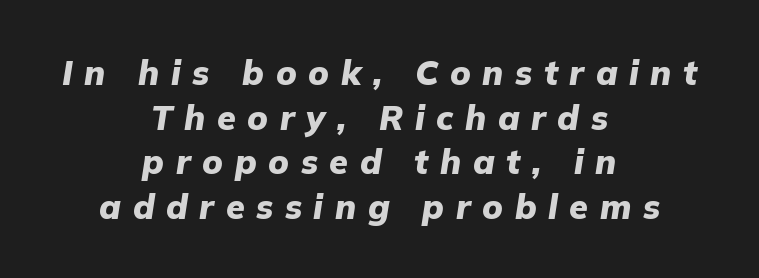
Letters rest on an invisible, unmarked baseline. Italic? Definitely — the glyphs are oblique. Tracking value appears strongly positive — letters spread wide. The rendering positions every line midway between the sides. Set as a true bold cut, around the 700 mark. These lines sit exactly where default settings would place them.
